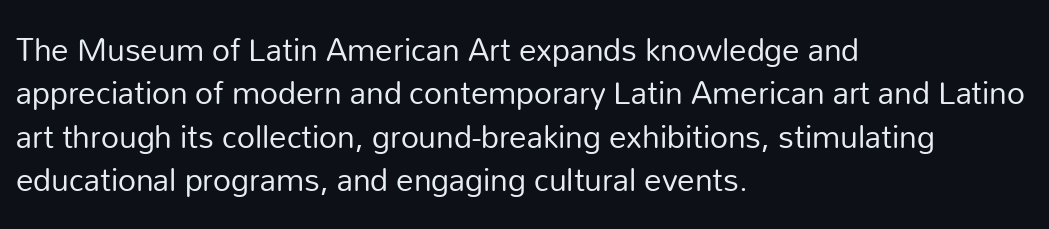
The line texture is even and compact thanks to regular tracking. Notice how the stems are strictly vertical — no italics here. Note: no serifs on the glyphs. Spacing verdict: proportional, widths tailored to each character. Has an underline been added? It has not. The text block is weighted toward the left margin, trailing off unevenly rightward.
